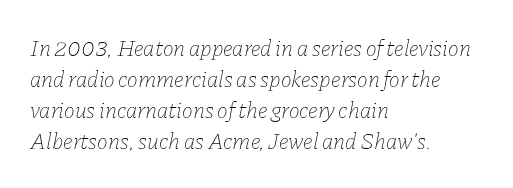
The image shows 23 px text type, italic (leaning right); set left-aligned, normal line spacing (1.35x), normal letter spacing, not underlined.
